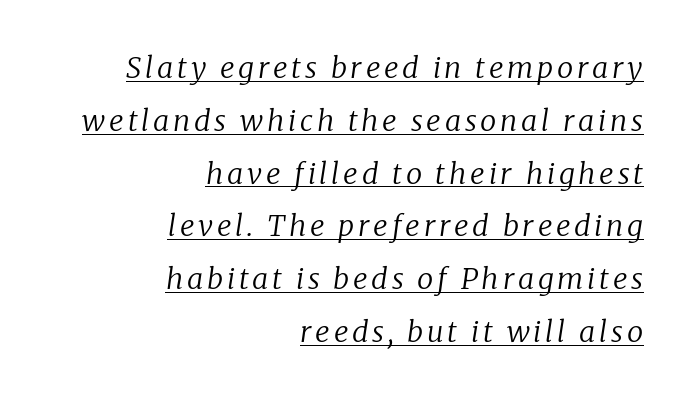
Looks like someone drew a line under every word here. This sample has the flowing, uneven cadence of proportional lettering. Italic: yes, the glyphs are oblique. Type style note: has serifs. Short and long lines alike share a common ending point at right. The characters are drawn with everyday or finer stroke widths.
